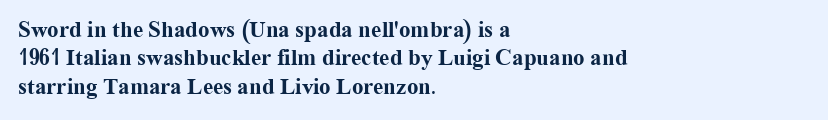
Plain, unruled lines of type. Heft: maximum for text — a bold. The tracking reads as untouched default to a designer's eye. Nope, not italic — everything's standing straight.
